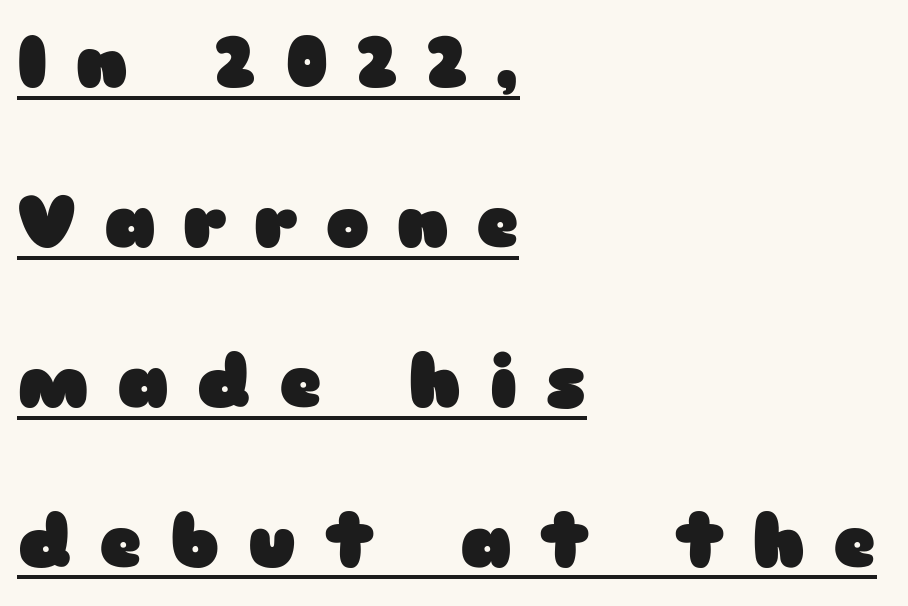
Are there feet on the stems? There aren't — it's a sans. A continuous stroke trails under the words, as in a hyperlink. Vertical strokes here are truly vertical. The letters are spread apart with noticeably loose tracking.
